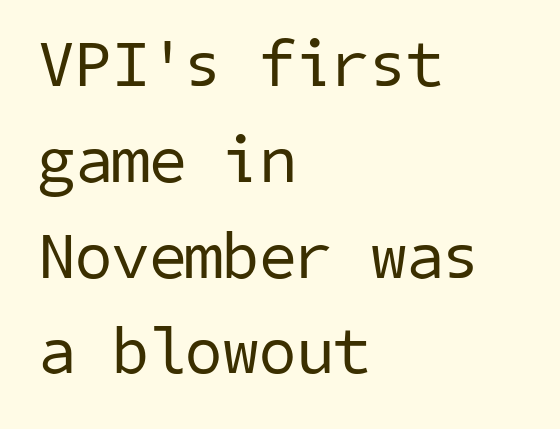
The image shows 67 px regular-weight sans-serif type; set left-aligned, normal line spacing (1.43x), normal letter spacing, not underlined; low stroke contrast and a medium x-height.
